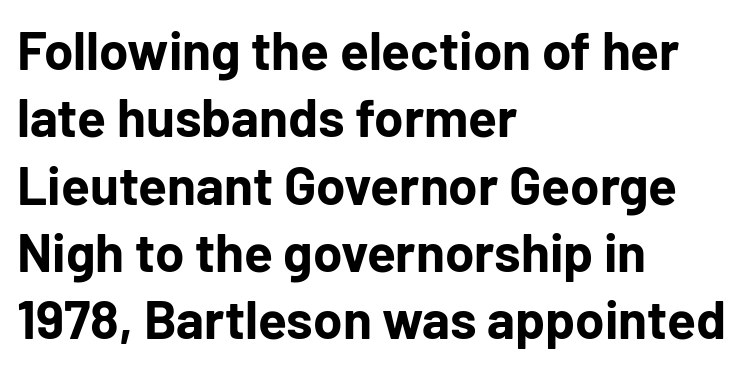
Q: Is the text bold? A: Yes.
Q: Is the text italic (slanted)? A: No, it is upright.
Q: Is the typeface a serif or a sans-serif typeface? A: Sans-serif.
Q: Is the text underlined? A: No.
Q: How is the paragraph aligned? A: Left-aligned.
Q: Is the spacing between letters normal or unusually wide? A: Normal.
Q: Is the spacing between lines tight, normal or loose? A: Normal.
Q: Width (condensed, normal, or wide)? A: Normal.
Q: Stroke contrast? A: Low.
Q: x-height? A: Medium.
Q: Monospaced? A: No.
